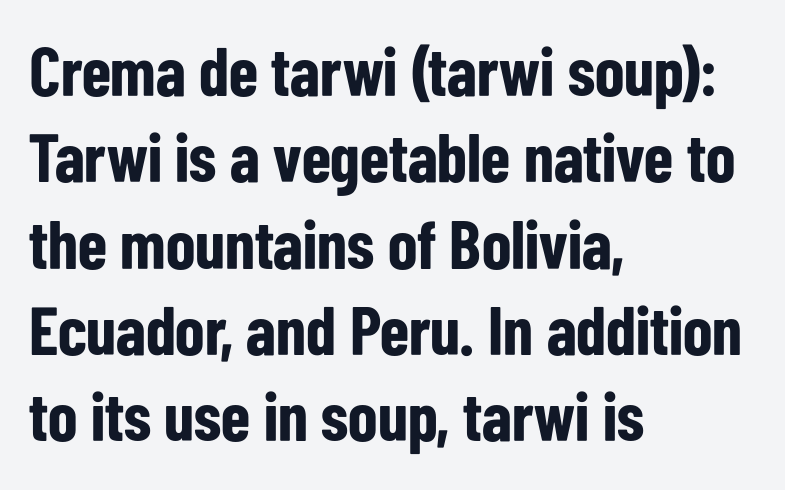
Q: Is the text bold? A: Yes.
Q: Is the text italic (slanted)? A: No, it is upright.
Q: Is the typeface a serif or a sans-serif typeface? A: Sans-serif.
Q: Is the text underlined? A: No.
Q: How is the paragraph aligned? A: Left-aligned.
Q: Is the spacing between letters normal or unusually wide? A: Normal.
Q: Is the spacing between lines tight, normal or loose? A: Normal.
Q: Width (condensed, normal, or wide)? A: Condensed.
Q: Stroke contrast? A: Low.
Q: x-height? A: Medium.
Q: Monospaced? A: No.
